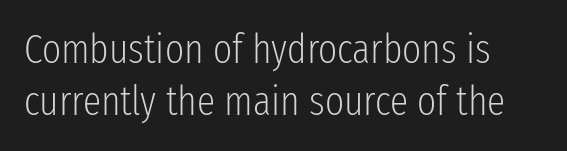
Casual observation: everything's shoved over to the left. Heaviness? Minimal to ordinary, like unemphasized prose. In terms of letterform style, serifs are entirely absent. The strip under each line holds only bare page.
